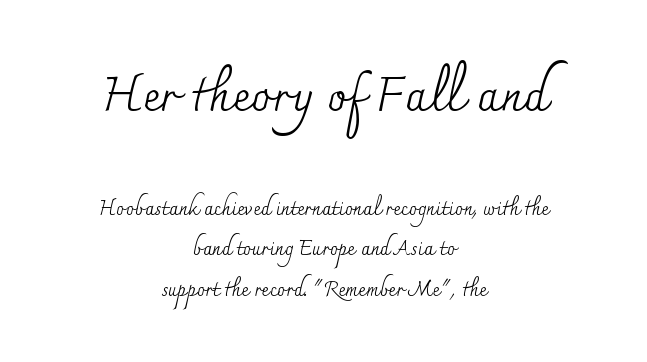
Q: Is the text bold? A: No.
Q: Is the text italic (slanted)? A: Yes.
Q: Is the typeface a serif or a sans-serif typeface? A: Serif.
Q: Is the text underlined? A: No.
Q: How is the paragraph aligned? A: Centered.
Q: Is the spacing between letters normal or unusually wide? A: Normal.
Q: Is the spacing between lines tight, normal or loose? A: Loose.
Q: Which block of text is set in a larger size, the first (top) or the second (bottom)? A: The first (top) one.
Q: Width (condensed, normal, or wide)? A: Normal.
Q: Stroke contrast? A: Medium.
Q: x-height? A: Small.
Q: Monospaced? A: No.
